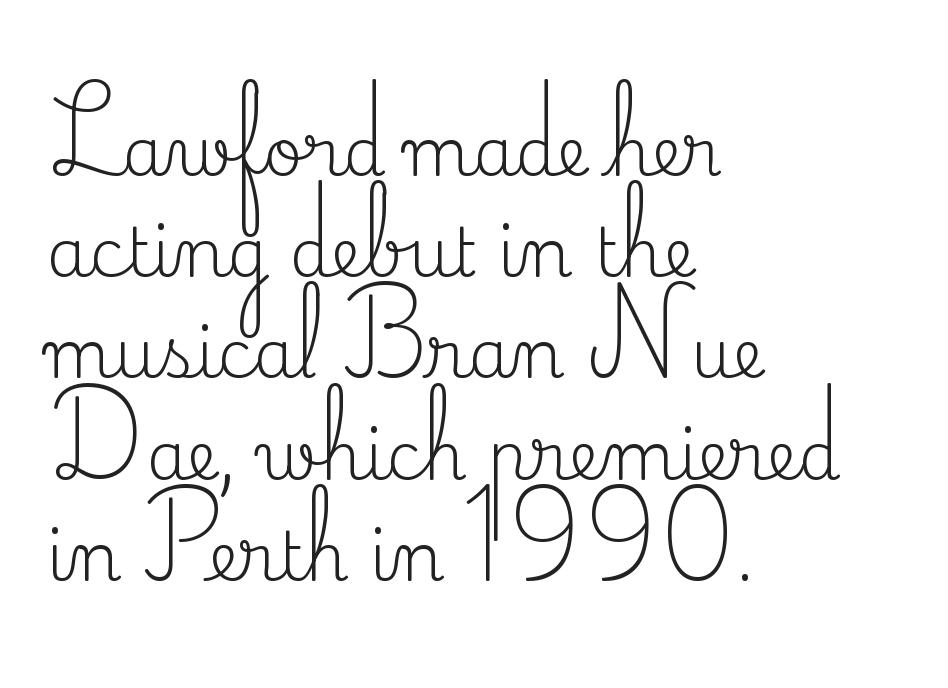
Q: Is the text bold? A: No.
Q: Is the text italic (slanted)? A: No, it is upright.
Q: Is the typeface a serif or a sans-serif typeface? A: Serif.
Q: Is the text underlined? A: No.
Q: How is the paragraph aligned? A: Left-aligned.
Q: Is the spacing between letters normal or unusually wide? A: Normal.
Q: Is the spacing between lines tight, normal or loose? A: Normal.
Q: Width (condensed, normal, or wide)? A: Normal.
Q: Stroke contrast? A: Medium.
Q: x-height? A: Small.
Q: Monospaced? A: No.
